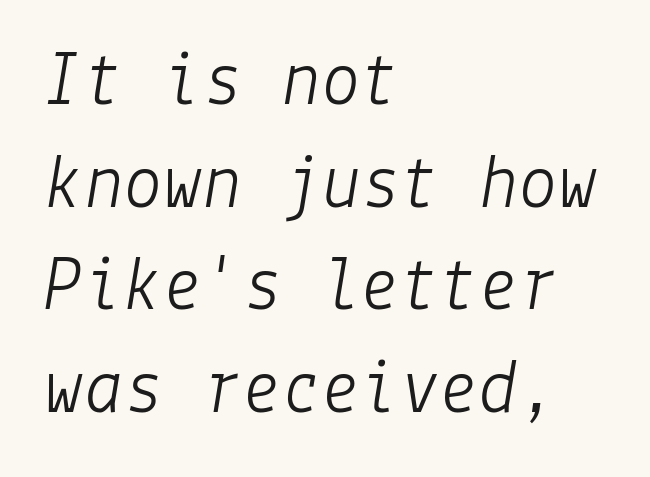
The image shows 79 px light type, italic (leaning right); set left-aligned, normal line spacing (1.3x), normal letter spacing, not underlined; low stroke contrast and a medium x-height.
